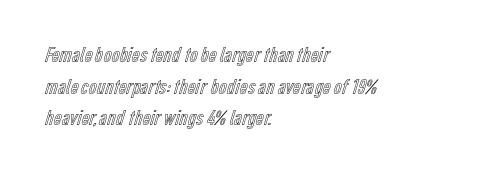
{"underline": "no", "align": "left", "line_spacing": "normal", "line_spacing_ratio": 1.44, "letter_spacing": "normal", "letter_spacing_em": 0.0, "glyph_px": 22}
